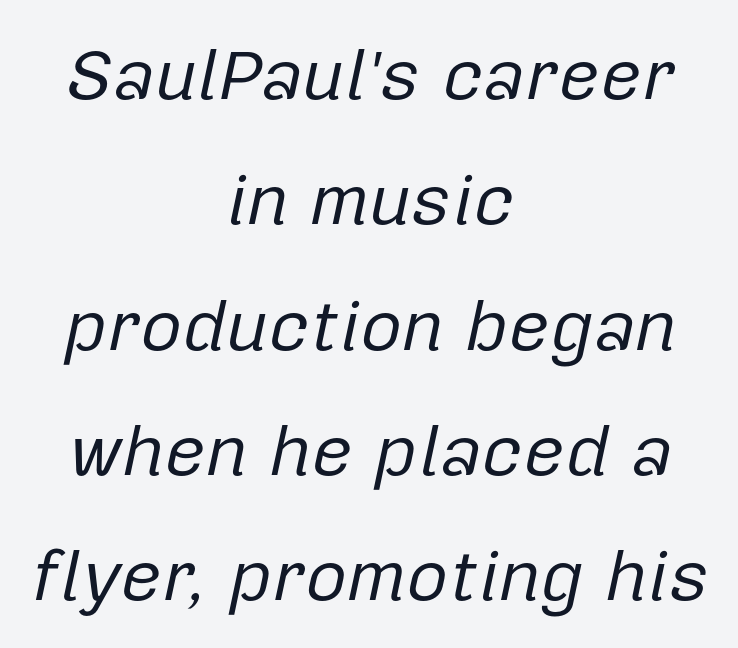
{"italic": "yes", "lean": "right", "slant_degrees": 12, "bold": "no", "weight": "regular", "width": "normal", "stroke_contrast": "low", "x_height": "medium", "monospaced": "no", "underline": "no", "align": "center", "line_spacing_ratio": 1.74, "letter_spacing": "normal", "letter_spacing_em": 0.0, "glyph_px": 72}
